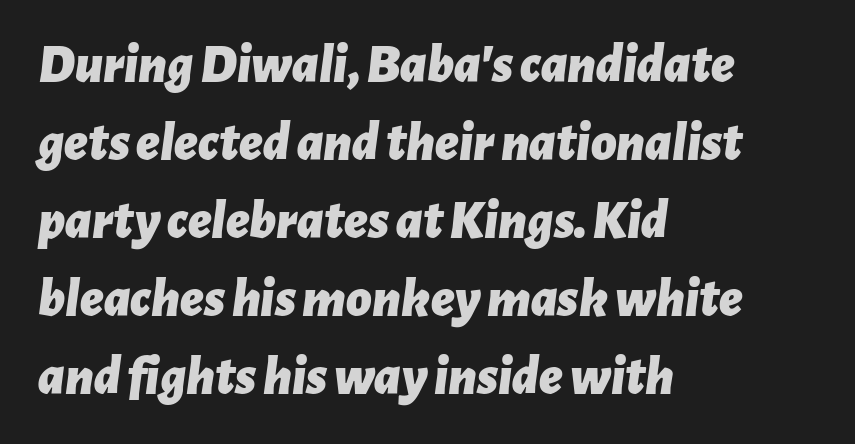
Q: Is the text bold? A: Yes.
Q: Is the text italic (slanted)? A: Yes, it leans right by about 7 degrees.
Q: Is the text underlined? A: No.
Q: How is the paragraph aligned? A: Left-aligned.
Q: Is the spacing between letters normal or unusually wide? A: Normal.
Q: Is the spacing between lines tight, normal or loose? A: Normal.
Q: Width (condensed, normal, or wide)? A: Normal.
Q: Stroke contrast? A: Low.
Q: x-height? A: Medium.
Q: Monospaced? A: No.
